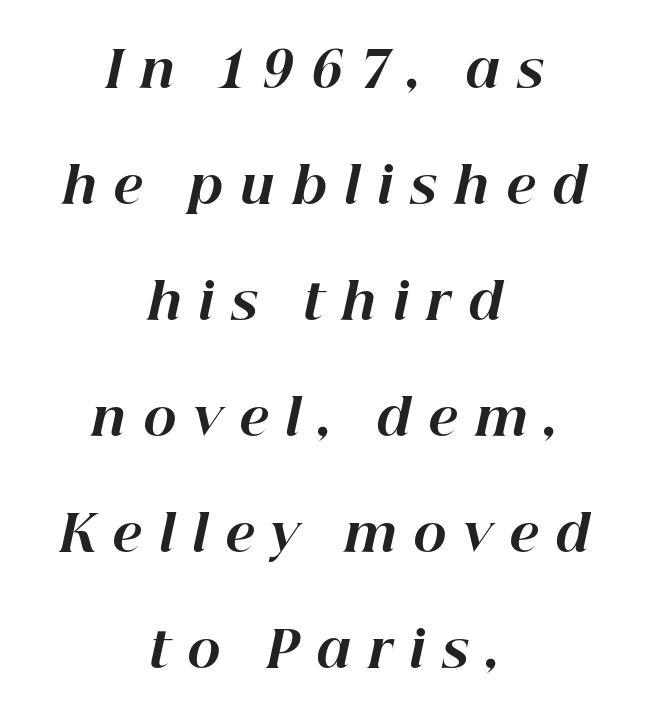
Successive baselines arrive slowly, with a big drop between each. Bare-footed words on every line. The typesetting leans heavy: a genuine bold. The tracking jumps out immediately: characters are airy and widely separated.
